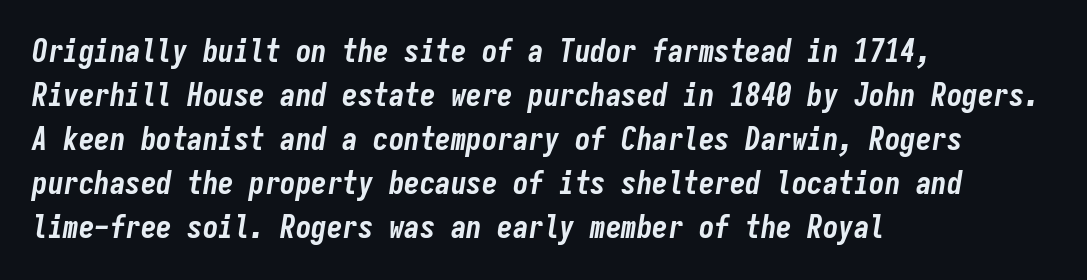
Q: Is the text bold? A: Yes.
Q: Is the text italic (slanted)? A: Yes, it leans right by about 9 degrees.
Q: Is the text underlined? A: No.
Q: How is the paragraph aligned? A: Left-aligned.
Q: Is the spacing between letters normal or unusually wide? A: Normal.
Q: Is the spacing between lines tight, normal or loose? A: Normal.
Q: Width (condensed, normal, or wide)? A: Condensed.
Q: Stroke contrast? A: Low.
Q: x-height? A: Medium.
Q: Monospaced? A: Yes.
